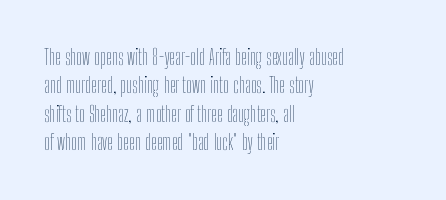
Q: Is the text bold? A: No.
Q: Is the text italic (slanted)? A: No, it is upright.
Q: Is the text underlined? A: No.
Q: How is the paragraph aligned? A: Left-aligned.
Q: Is the spacing between letters normal or unusually wide? A: Normal.
Q: Is the spacing between lines tight, normal or loose? A: Normal.
